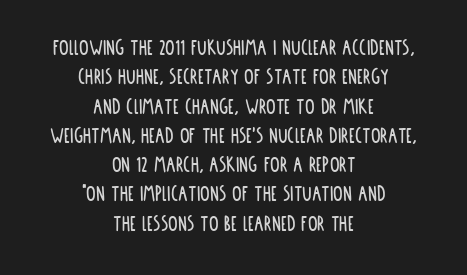
{"italic": "no", "underline": "no", "align": "center", "line_spacing_ratio": 1.22, "letter_spacing": "normal", "letter_spacing_em": 0.0, "glyph_px": 24}
